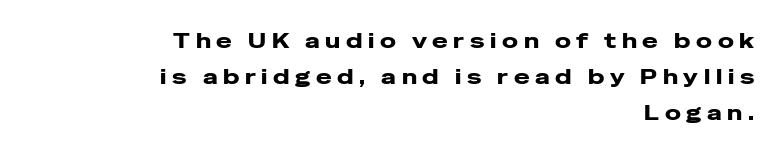
{"italic": "no", "underline": "no", "align": "right", "line_spacing_ratio": 1.71, "letter_spacing": "wide", "letter_spacing_em": 0.27, "glyph_px": 21}
